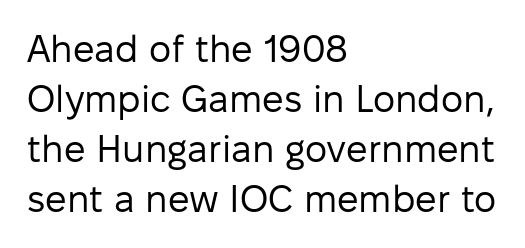
The image shows 38 px regular-weight sans-serif type, upright; set left-aligned, normal line spacing (1.32x), normal letter spacing, not underlined; low stroke contrast and a medium x-height.
